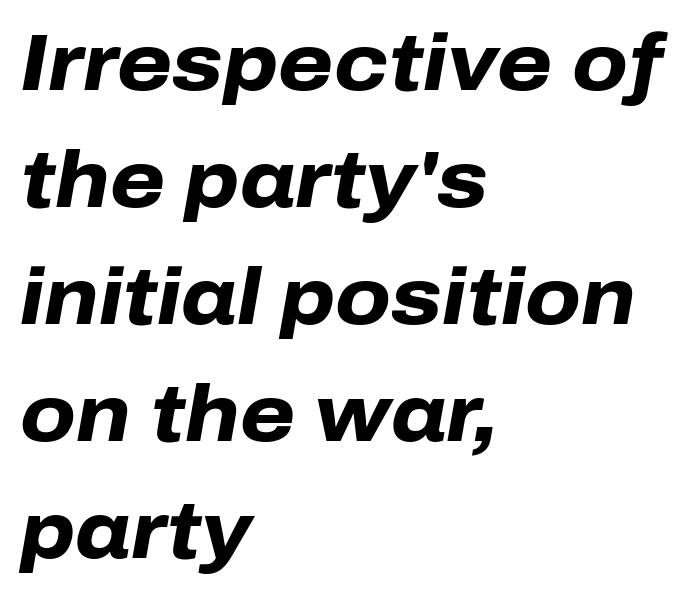
The image shows 79 px heavy type, italic (leaning right); set left-aligned, normal line spacing (1.48x), normal letter spacing, not underlined; low stroke contrast and a medium x-height.
